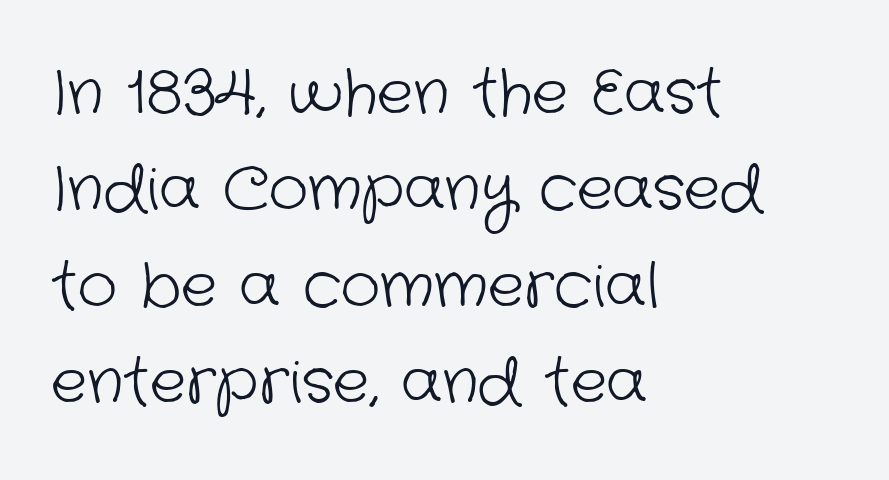
You could call the tracking neutral — neither tight nor loose. The passage shown stacks its lines at a standard gap. Plain, unruled lines of type. Stem width sits at or under what a default text font uses. This sample has the flowing, uneven cadence of proportional lettering.
